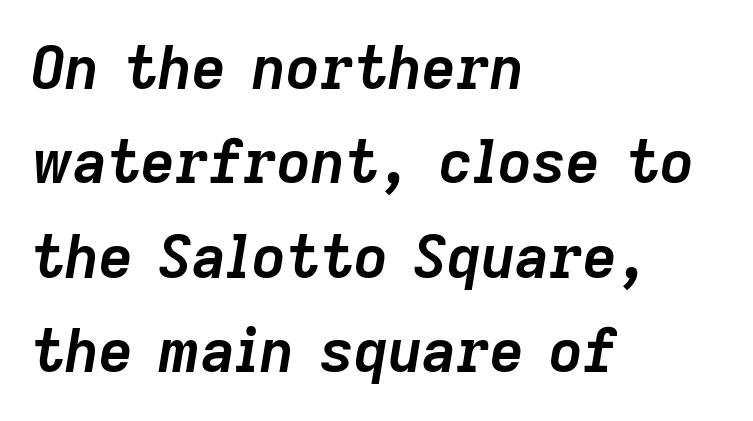
The image shows 59 px semibold type, italic (leaning right); set left-aligned, normal line spacing (1.6x), normal letter spacing, not underlined; low stroke contrast and a medium x-height.
